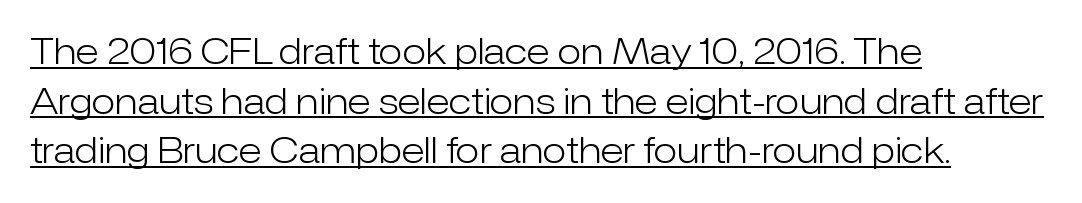
If you measured baseline to baseline, you'd find a middling distance. These lines stack with their left ends in a neat column. What stands out about the letter spacing? Nothing — it is the standard amount. Does the lettering tilt? It doesn't — this is upright.
